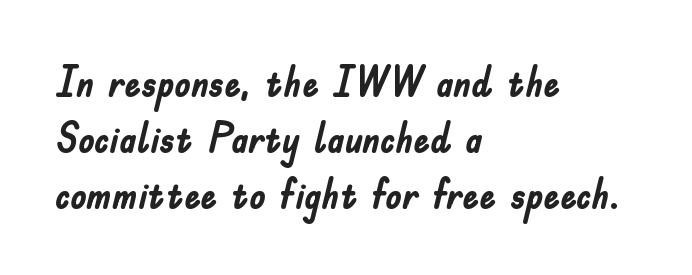
This rendering employs a face without finishing strokes, i.e., a sans-serif. Type without underlining. This sample is left-justified, so line endings fall wherever the words run out. Looks like regular typesetting: each glyph gets only the width it needs.
